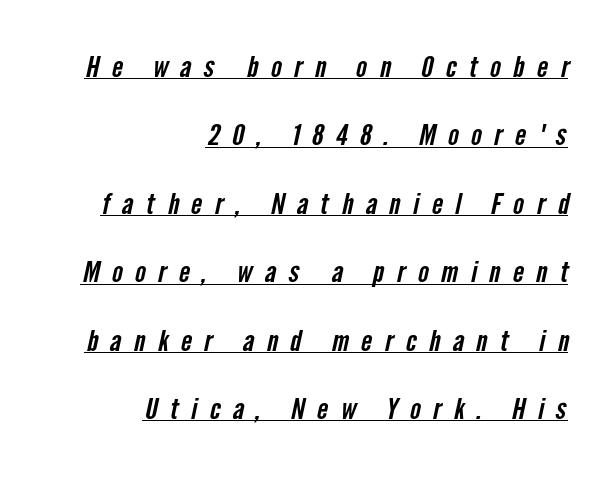
The image shows 29 px condensed sans-serif type; set right-aligned, loose line spacing (2.36x), unusually wide letter spacing (+0.43 em), underlined; low stroke contrast and a medium x-height.
